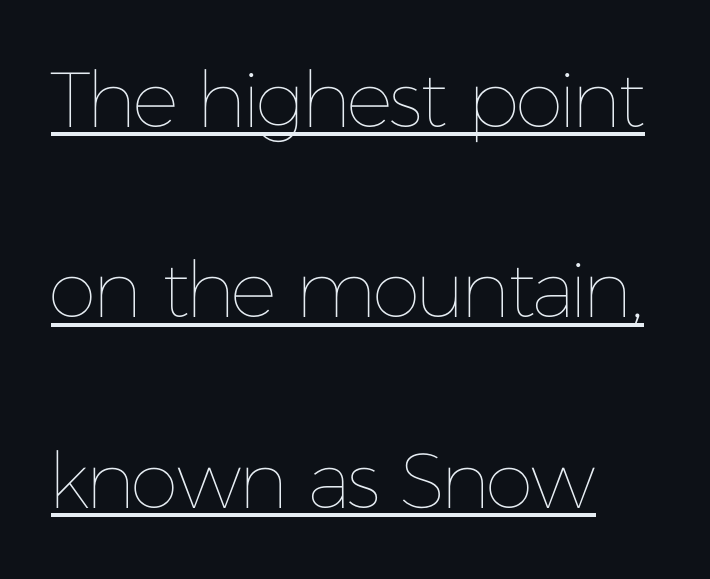
{"italic": "no", "bold": "no", "weight": "thin", "width": "normal", "stroke_contrast": "low", "x_height": "medium", "monospaced": "no", "underline": "yes", "align": "left", "line_spacing": "loose", "line_spacing_ratio": 2.44, "letter_spacing": "normal", "letter_spacing_em": 0.0, "glyph_px": 78}
